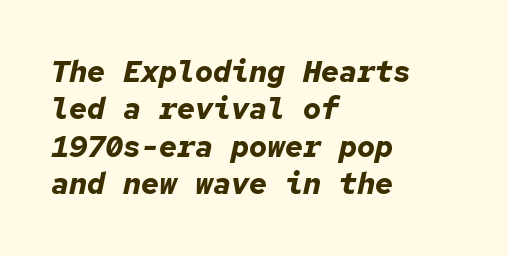
The image shows 30 px bold type, italic (leaning right), monospaced; set left-aligned, normal line spacing (1.25x), normal letter spacing, not underlined; low stroke contrast and a medium x-height.
